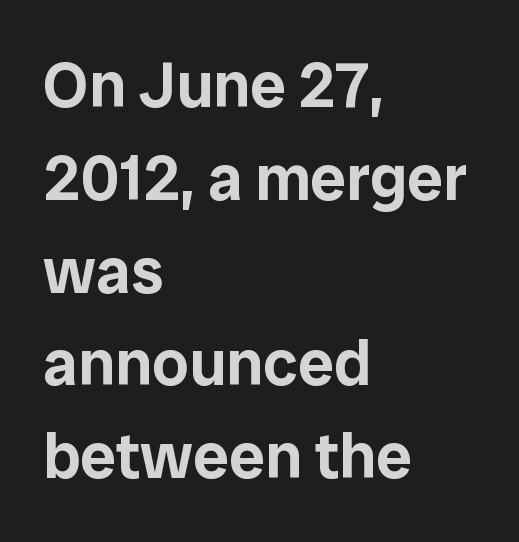
Between one letter and the next there's only the usual sliver of space. Every character sits straight up, as roman type does. The rag falls on the right side of this text block. Check under the words: just untouched page.
